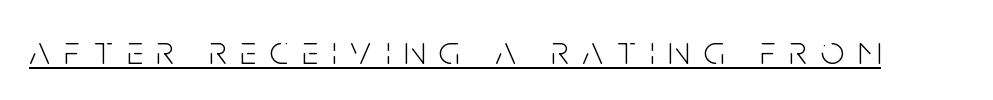
{"serif": "no", "italic": "no", "bold": "no", "weight": "light", "width": "condensed", "stroke_contrast": "low", "x_height": "large", "monospaced": "no", "underline": "yes", "letter_spacing": "wide", "letter_spacing_em": 0.34, "glyph_px": 41}
